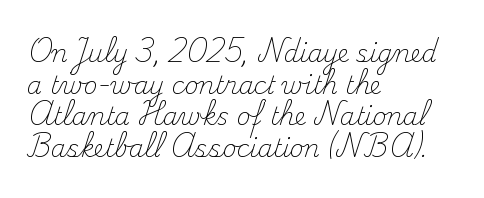
{"bold": "no", "underline": "no", "align": "left", "line_spacing": "normal", "line_spacing_ratio": 1.32, "letter_spacing": "normal", "letter_spacing_em": 0.0, "glyph_px": 24}
